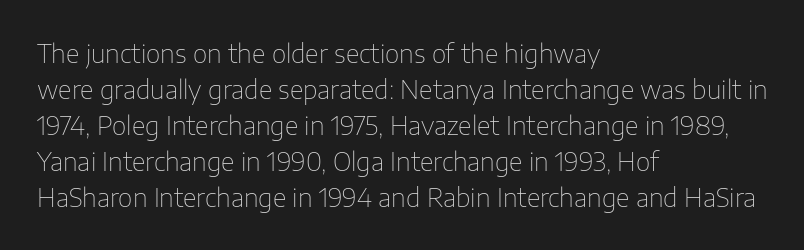
The image shows 25 px text type, upright; set left-aligned, normal line spacing (1.44x), normal letter spacing, not underlined.
